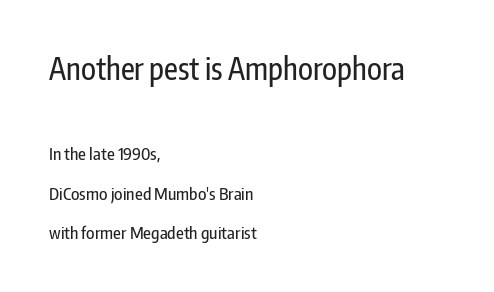
Q: Is the text italic (slanted)? A: No, it is upright.
Q: Is the typeface a serif or a sans-serif typeface? A: Sans-serif.
Q: Is the text underlined? A: No.
Q: How is the paragraph aligned? A: Left-aligned.
Q: Is the spacing between letters normal or unusually wide? A: Normal.
Q: Is the spacing between lines tight, normal or loose? A: Loose.
Q: Which block of text is set in a larger size, the first (top) or the second (bottom)? A: The first (top) one.
Q: Width (condensed, normal, or wide)? A: Condensed.
Q: Stroke contrast? A: Low.
Q: x-height? A: Medium.
Q: Monospaced? A: No.
